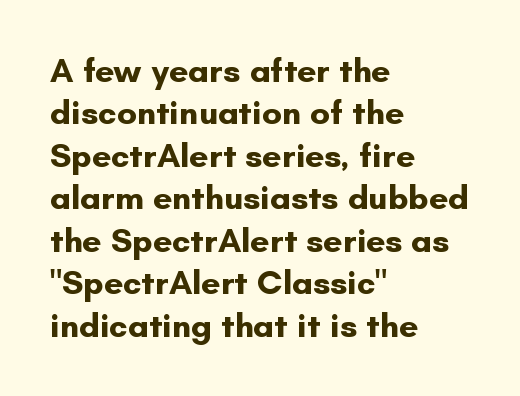
Q: Is the text bold? A: Yes.
Q: Is the text italic (slanted)? A: No, it is upright.
Q: Is the typeface a serif or a sans-serif typeface? A: Sans-serif.
Q: Is the text underlined? A: No.
Q: How is the paragraph aligned? A: Left-aligned.
Q: Is the spacing between letters normal or unusually wide? A: Normal.
Q: Is the spacing between lines tight, normal or loose? A: Normal.
Q: Width (condensed, normal, or wide)? A: Normal.
Q: Stroke contrast? A: Low.
Q: x-height? A: Small.
Q: Monospaced? A: No.
